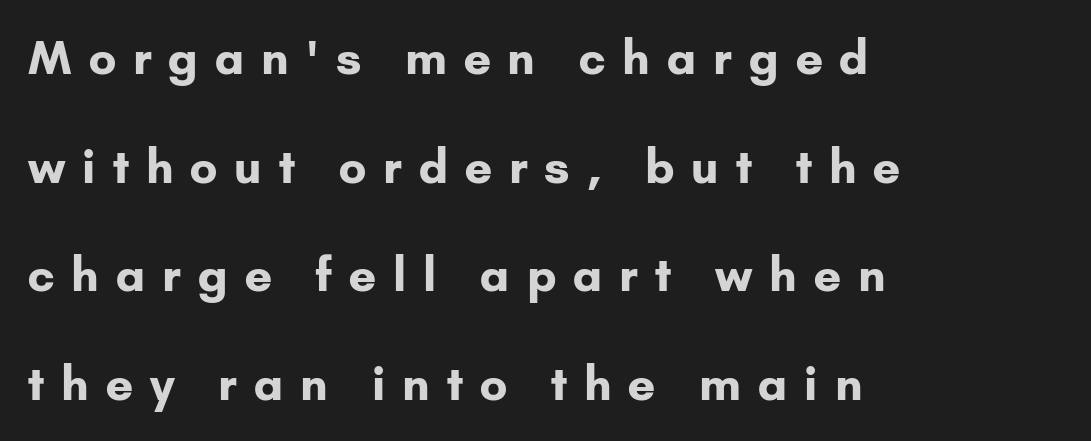
{"serif": "no", "italic": "no", "bold": "yes", "weight": "bold", "width": "normal", "stroke_contrast": "low", "x_height": "small", "monospaced": "no", "underline": "no", "align": "left", "line_spacing": "loose", "line_spacing_ratio": 2.36, "letter_spacing": "wide", "letter_spacing_em": 0.37, "glyph_px": 46}
